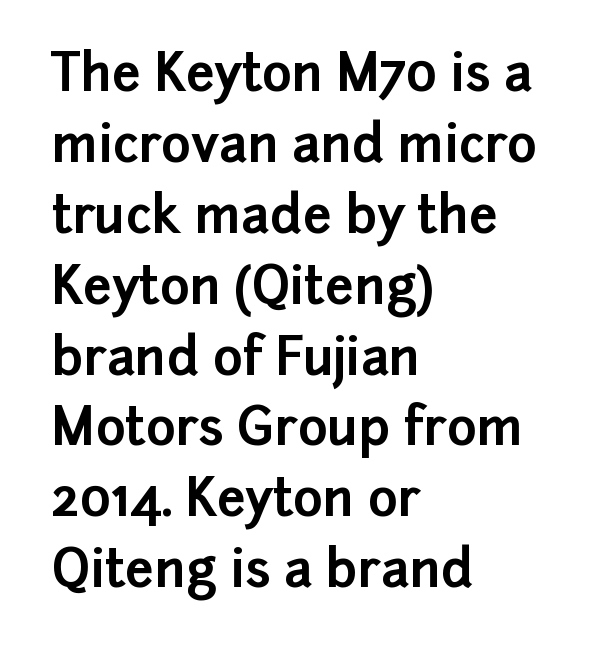
Italic: no, the glyphs are upright roman. Quick note: underline off. This rendering uses left alignment, leaving the right contour irregular. The line-height multiplier appears to be the usual default. The designer went with a sans here, leaving each stem footless.
